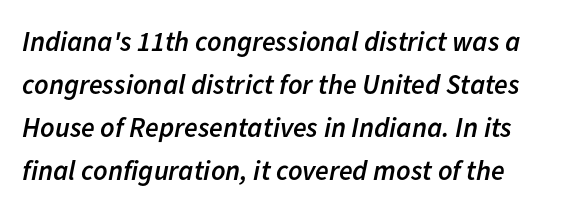
Has an underline been added? It has not. The rendering uses natural spacing where letterforms have individual widths. The rendering uses a semibold face; strokes are thickened but not to full bold. These lines stack with their left ends in a neat column.
